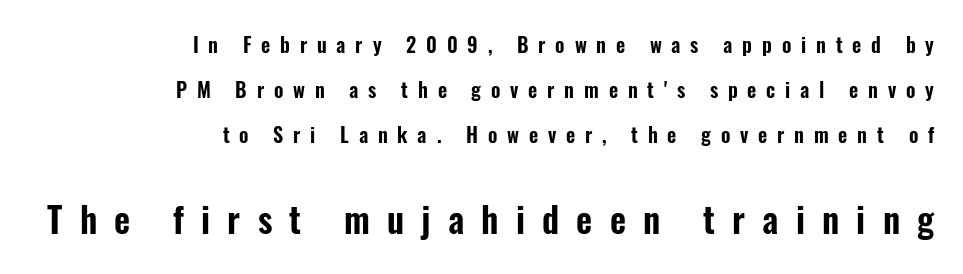
The image shows 35 px condensed sans-serif type, upright; set right-aligned, loose line spacing (2.25x), unusually wide letter spacing (+0.49 em), not underlined; the second (bottom) block is 1.75x larger; low stroke contrast and a medium x-height.
